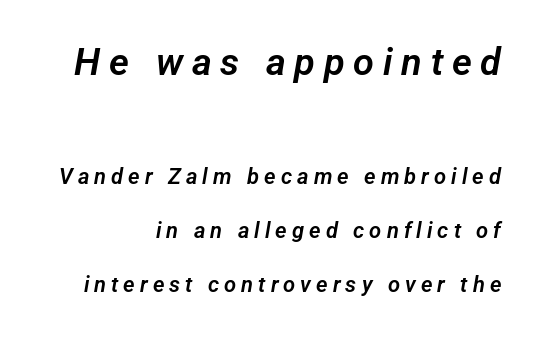
Does extra space separate the letters? Yes, quite a lot of it. The letters carry no serifs — their stems end cleanly without finishing strokes. The face used here is proportionally spaced, like ordinary book or web type. Alignment: flush right. The glyphs are unaccompanied by any horizontal stroke below them.
